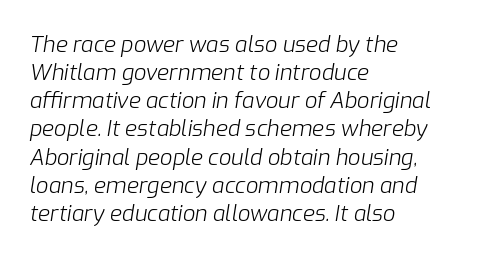
The zone under the glyphs is completely vacant. These glyphs show unthickened strokes, regular width or finer. Is the type slanted? Yes — the strokes lean at a clear angle. Regular leading.
